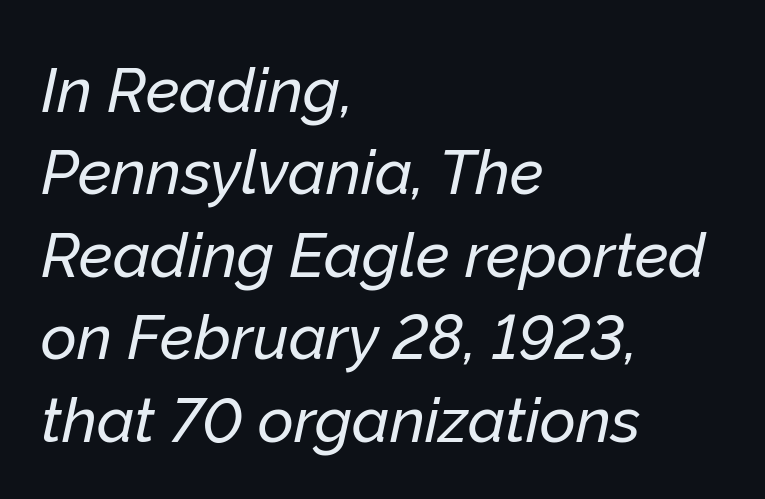
Q: Is the text italic (slanted)? A: Yes, it leans right by about 12 degrees.
Q: Is the text underlined? A: No.
Q: How is the paragraph aligned? A: Left-aligned.
Q: Is the spacing between letters normal or unusually wide? A: Normal.
Q: Is the spacing between lines tight, normal or loose? A: Normal.
Q: Width (condensed, normal, or wide)? A: Normal.
Q: Stroke contrast? A: Low.
Q: x-height? A: Medium.
Q: Monospaced? A: No.
